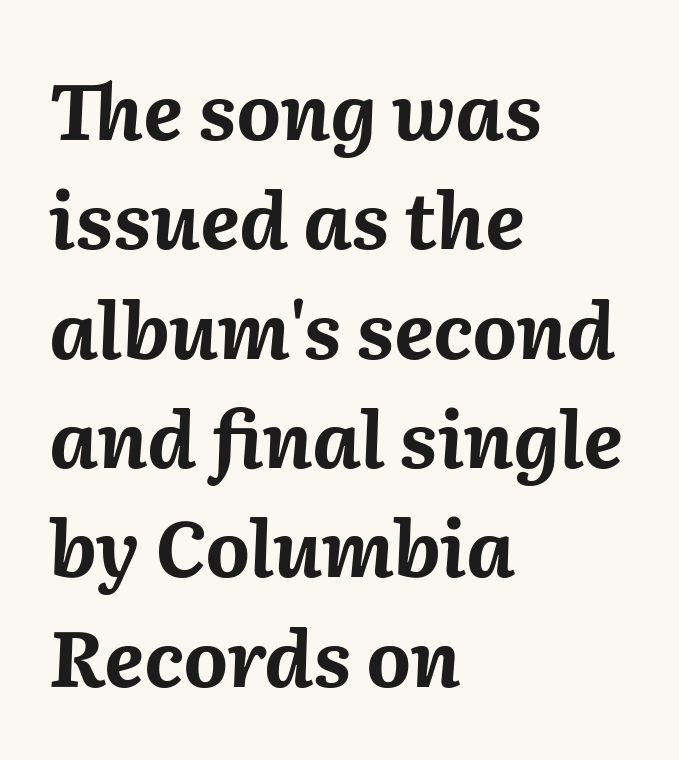
Q: Is the text bold? A: Yes.
Q: Is the text italic (slanted)? A: Yes, it leans right by about 2 degrees.
Q: Is the text underlined? A: No.
Q: How is the paragraph aligned? A: Left-aligned.
Q: Is the spacing between letters normal or unusually wide? A: Normal.
Q: Is the spacing between lines tight, normal or loose? A: Normal.
Q: Width (condensed, normal, or wide)? A: Normal.
Q: Stroke contrast? A: Medium.
Q: x-height? A: Medium.
Q: Monospaced? A: No.
